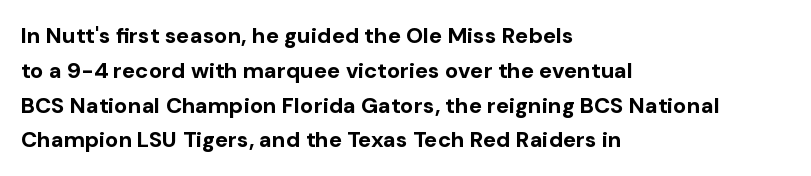
One-word summary of the alignment: left. Characters remain perfectly vertical along every line. Words float on clear page, feet unadorned. Look at the tracking — it's just the regular setting, nothing added.
